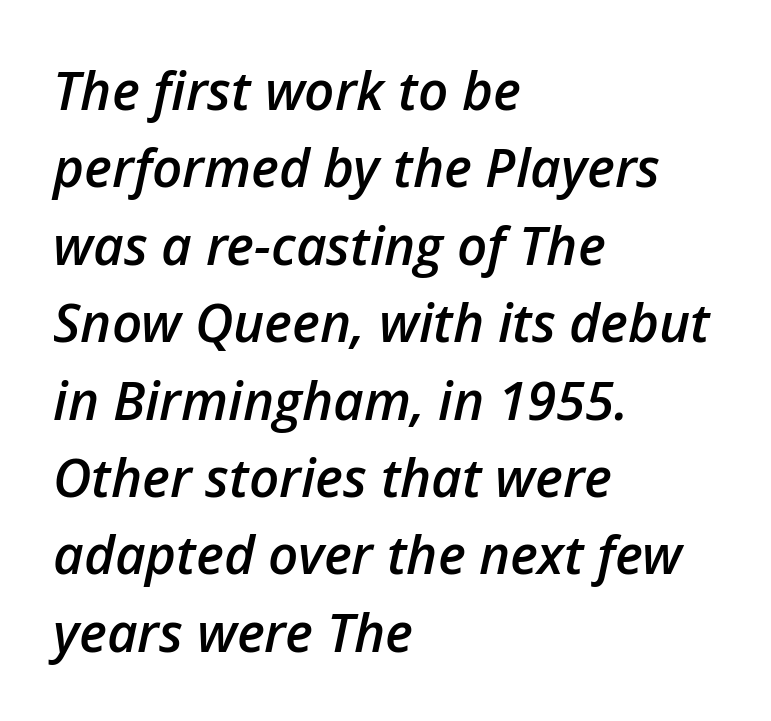
Q: Is the text bold? A: Semi-bold.
Q: Is the text italic (slanted)? A: Yes, it leans right by about 12 degrees.
Q: Is the text underlined? A: No.
Q: How is the paragraph aligned? A: Left-aligned.
Q: Is the spacing between letters normal or unusually wide? A: Normal.
Q: Is the spacing between lines tight, normal or loose? A: Normal.
Q: Width (condensed, normal, or wide)? A: Normal.
Q: Stroke contrast? A: Low.
Q: x-height? A: Medium.
Q: Monospaced? A: No.
